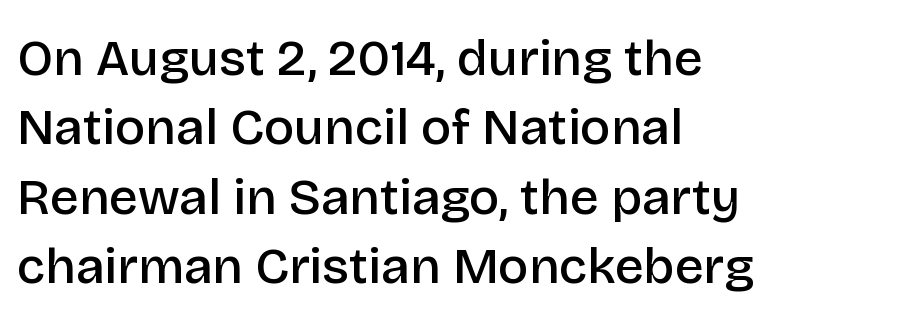
{"serif": "no", "italic": "no", "bold": "semi", "weight": "semibold", "width": "normal", "stroke_contrast": "low", "x_height": "large", "monospaced": "no", "underline": "no", "align": "left", "line_spacing": "normal", "line_spacing_ratio": 1.36, "letter_spacing": "normal", "letter_spacing_em": 0.0, "glyph_px": 51}
